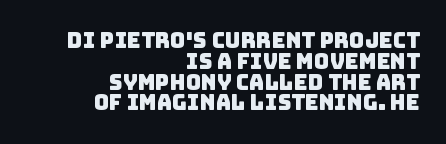
The image shows 21 px text type; set right-aligned, tight line spacing (0.99x), normal letter spacing, not underlined.
